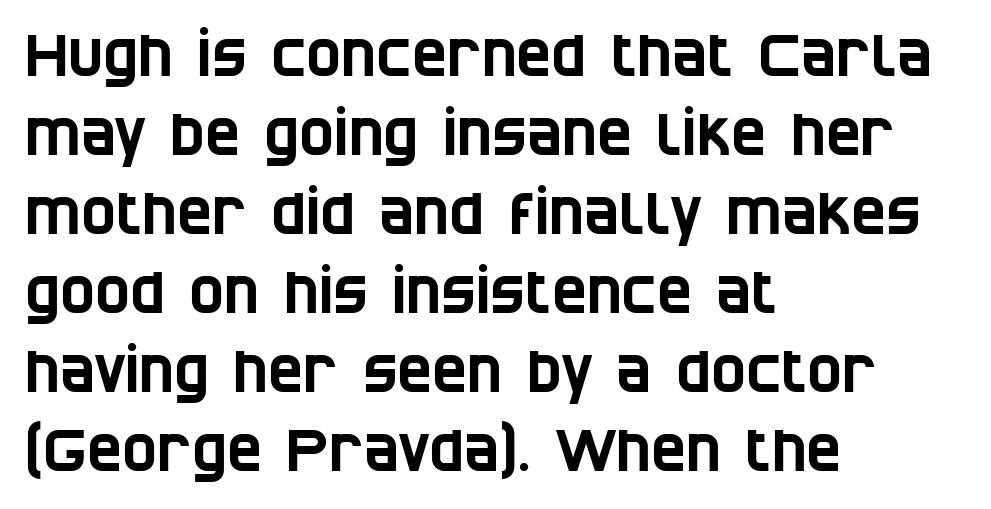
{"serif": "no", "width": "condensed", "stroke_contrast": "low", "x_height": "large", "monospaced": "no", "underline": "no", "align": "left", "line_spacing": "normal", "line_spacing_ratio": 1.34, "letter_spacing": "normal", "letter_spacing_em": 0.0, "glyph_px": 59}
